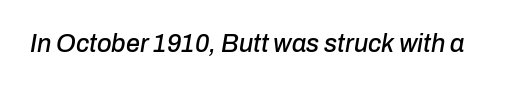
The image shows 25 px text type, italic (leaning right); set normal letter spacing, not underlined.
